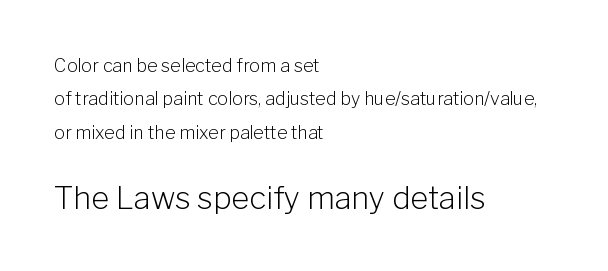
{"serif": "no", "italic": "no", "bold": "no", "weight": "light", "width": "normal", "stroke_contrast": "low", "x_height": "medium", "monospaced": "no", "underline": "no", "align": "left", "line_spacing_ratio": 1.85, "letter_spacing": "normal", "letter_spacing_em": 0.0, "larger_block": "second", "size_ratio": 1.72, "glyph_px": 31}
